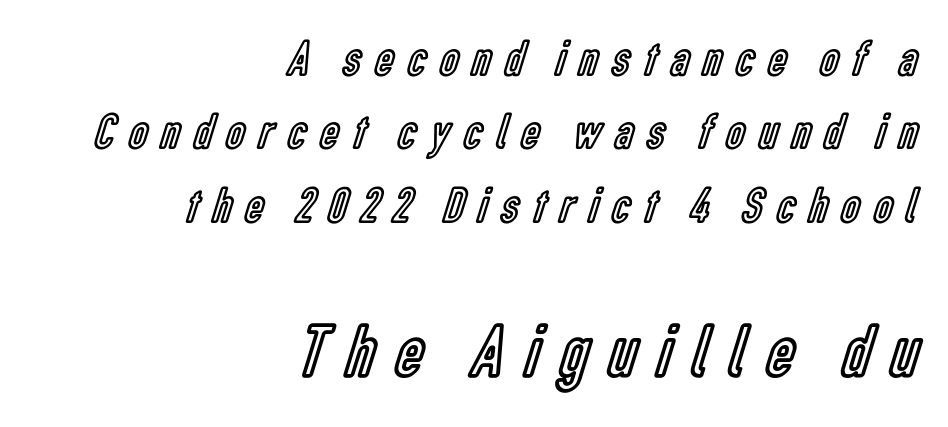
Think of a printed novel: that variable character pitch is what you see here. Note: smaller setting up top, larger setting below. Normally led — the rows are evenly, conventionally spaced. Casual observation: everything's shoved over to the right. The gap between lines stays unmarked.
